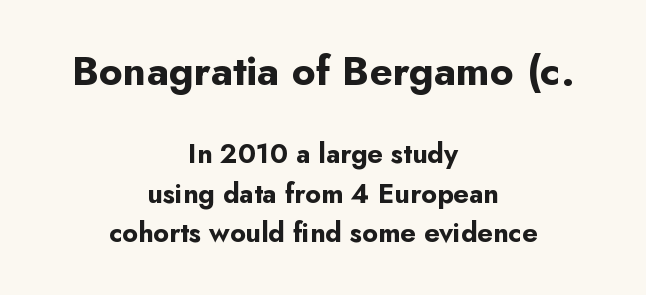
The image shows 41 px bold sans-serif type, upright; set centered, normal line spacing (1.47x), normal letter spacing, not underlined; the first (top) block is 1.52x larger; low stroke contrast and a small x-height.
